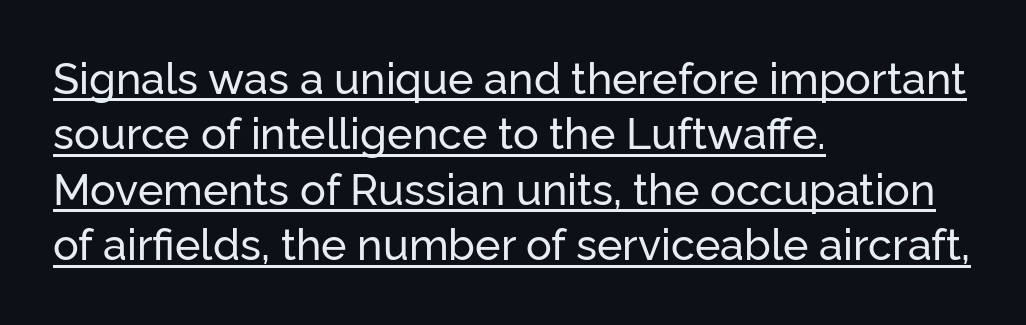
{"serif": "no", "italic": "no", "width": "normal", "stroke_contrast": "low", "x_height": "medium", "monospaced": "no", "underline": "yes", "align": "left", "line_spacing": "normal", "line_spacing_ratio": 1.29, "letter_spacing": "normal", "letter_spacing_em": 0.0, "glyph_px": 43}
